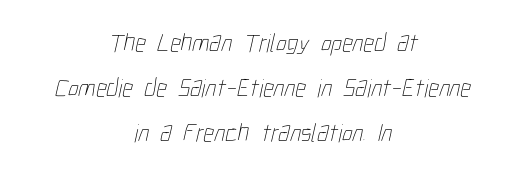
{"bold": "no", "underline": "no", "align": "center", "line_spacing_ratio": 1.74, "letter_spacing": "normal", "letter_spacing_em": 0.0, "glyph_px": 26}
